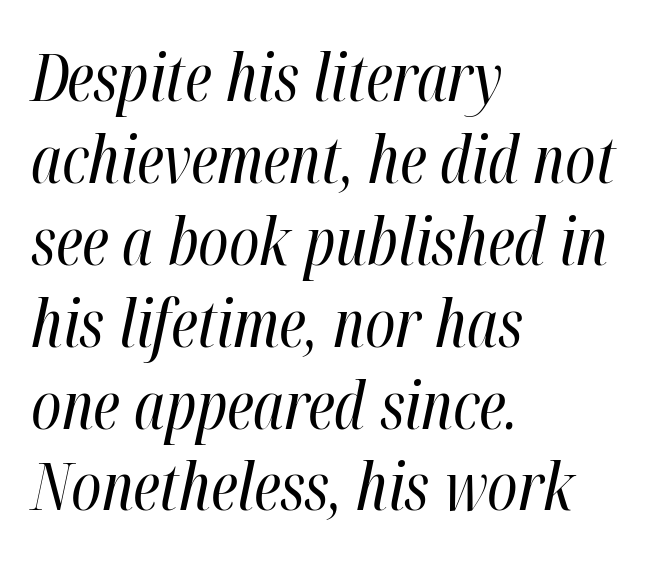
The image shows 65 px regular-weight, condensed type, italic (leaning right); set left-aligned, normal line spacing (1.26x), normal letter spacing, not underlined; high stroke contrast and a medium x-height.
